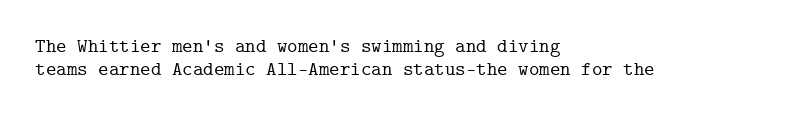
The image shows 20 px text type, upright; set left-aligned, line spacing 1.17x, normal letter spacing, not underlined.
